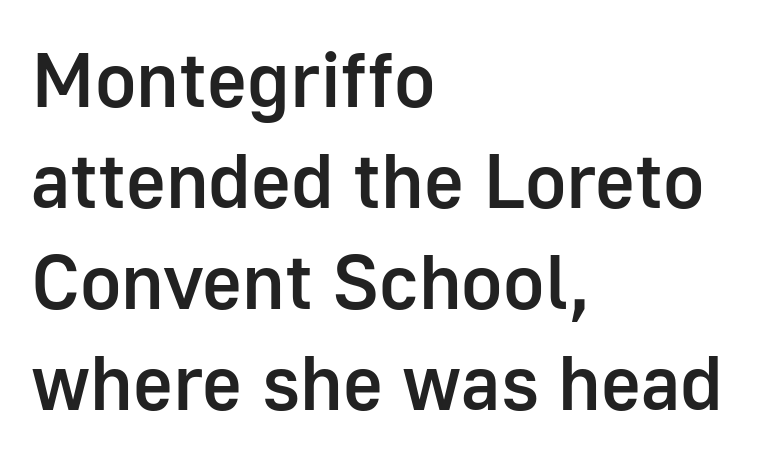
Q: Is the text bold? A: Semi-bold.
Q: Is the text italic (slanted)? A: No, it is upright.
Q: Is the typeface a serif or a sans-serif typeface? A: Sans-serif.
Q: Is the text underlined? A: No.
Q: How is the paragraph aligned? A: Left-aligned.
Q: Is the spacing between letters normal or unusually wide? A: Normal.
Q: Is the spacing between lines tight, normal or loose? A: Normal.
Q: Width (condensed, normal, or wide)? A: Normal.
Q: Stroke contrast? A: Low.
Q: x-height? A: Medium.
Q: Monospaced? A: No.
